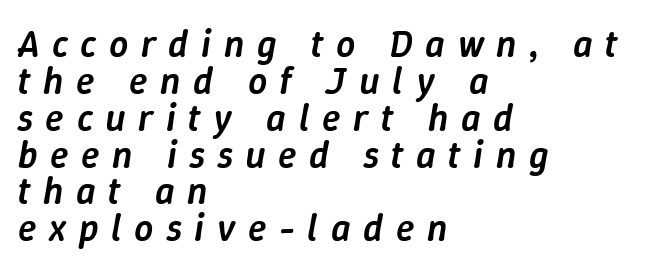
Q: Is the text bold? A: Semi-bold.
Q: Is the text italic (slanted)? A: Yes, it leans right by about 9 degrees.
Q: Is the text underlined? A: No.
Q: How is the paragraph aligned? A: Left-aligned.
Q: Is the spacing between letters normal or unusually wide? A: Unusually wide.
Q: Is the spacing between lines tight, normal or loose? A: Tight.
Q: Width (condensed, normal, or wide)? A: Normal.
Q: Stroke contrast? A: Low.
Q: x-height? A: Medium.
Q: Monospaced? A: No.
